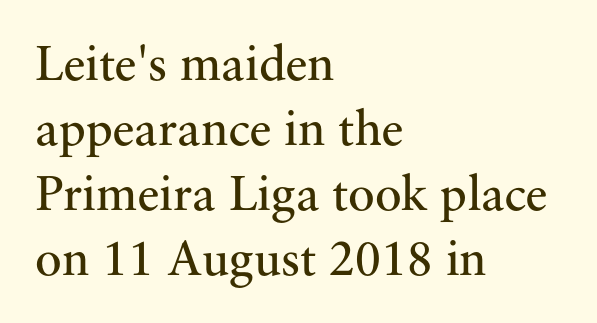
A typesetter would call this leading conventional body-copy spacing. Do the characters align in a grid? No, the font is proportional. Caption: face not bold, strokes unweighted. A student would call this left alignment; a typographer would say flush left, rag right. Stroke terminals: seriffed. Only glyphs here, with clear space below each row.
